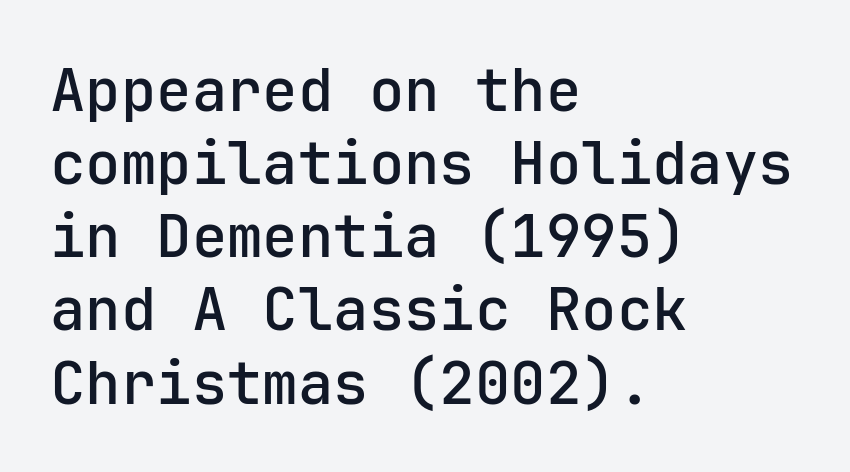
Q: Is the text bold? A: Semi-bold.
Q: Is the text italic (slanted)? A: No, it is upright.
Q: Is the typeface a serif or a sans-serif typeface? A: Sans-serif.
Q: Is the text underlined? A: No.
Q: How is the paragraph aligned? A: Left-aligned.
Q: Is the spacing between letters normal or unusually wide? A: Normal.
Q: Width (condensed, normal, or wide)? A: Normal.
Q: Stroke contrast? A: Low.
Q: x-height? A: Medium.
